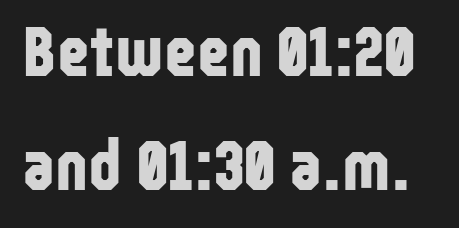
The image shows 71 px bold, condensed sans-serif type, upright; set normal line spacing (1.61x), normal letter spacing, not underlined; low stroke contrast and a medium x-height.
